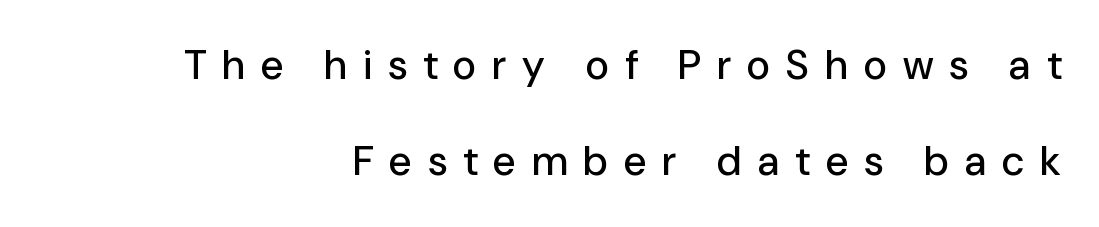
If you measured baseline to baseline, you'd find a long distance. Classification — sans serif. The letters advance in unequal steps, a hallmark of proportional type. The letters stand straight up with perfectly vertical stems.
